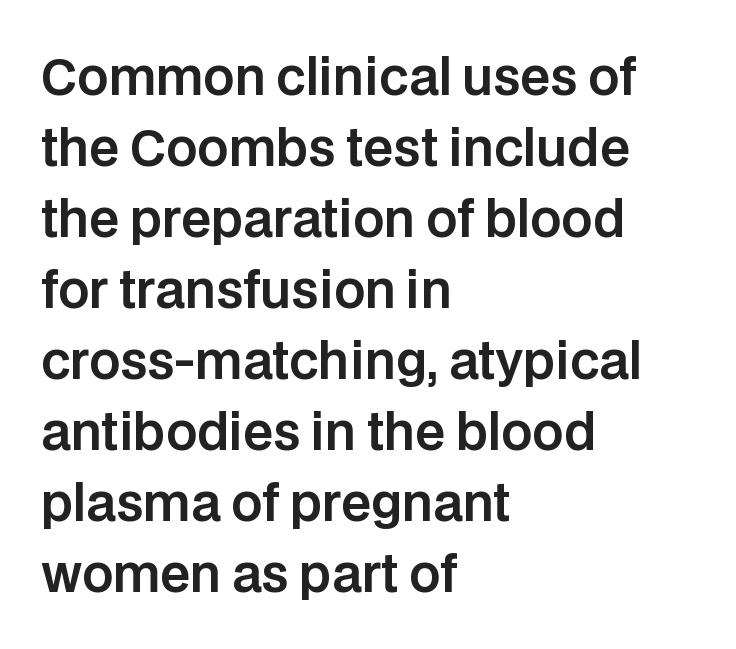
Q: Is the text italic (slanted)? A: No, it is upright.
Q: Is the typeface a serif or a sans-serif typeface? A: Sans-serif.
Q: Is the text underlined? A: No.
Q: How is the paragraph aligned? A: Left-aligned.
Q: Is the spacing between letters normal or unusually wide? A: Normal.
Q: Is the spacing between lines tight, normal or loose? A: Normal.
Q: Width (condensed, normal, or wide)? A: Normal.
Q: Stroke contrast? A: Low.
Q: x-height? A: Large.
Q: Monospaced? A: No.
